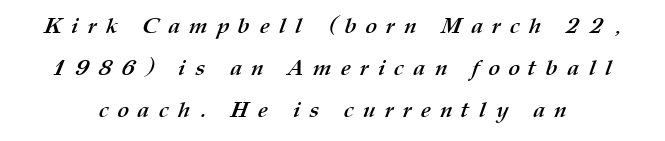
{"bold": "yes", "underline": "no", "line_spacing": "loose", "line_spacing_ratio": 1.9, "letter_spacing": "wide", "letter_spacing_em": 0.42, "glyph_px": 22}
